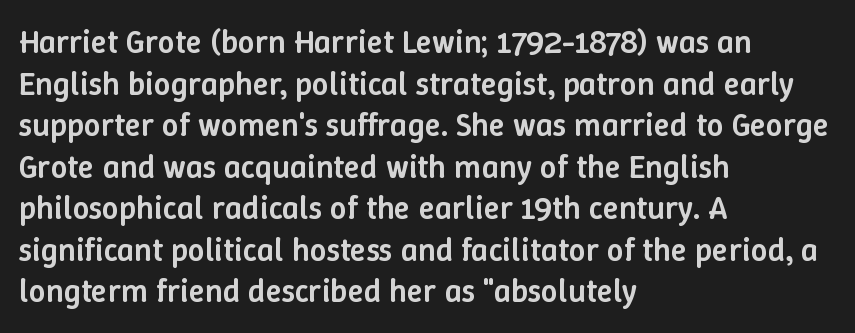
Compared with typical body copy, the letter spacing here is the same. Left-aligned paragraph, ragged on the right. Character widths vary here, with narrow letters taking less room than wide ones. Ascenders rise straight up at ninety degrees. Horizontal bands of white between lines are of average thickness. The letters are semibold — heavier than regular but short of a full bold.
